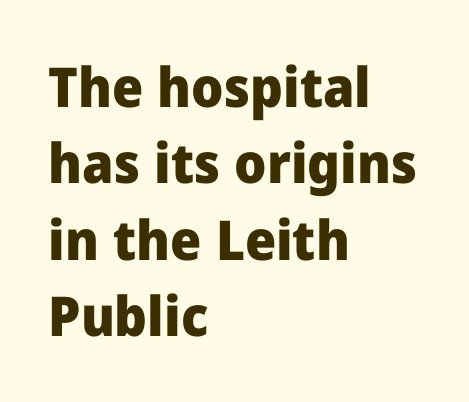
{"serif": "no", "italic": "no", "bold": "yes", "weight": "heavy", "width": "normal", "stroke_contrast": "low", "x_height": "medium", "monospaced": "no", "underline": "no", "align": "left", "line_spacing": "normal", "line_spacing_ratio": 1.39, "letter_spacing": "normal", "letter_spacing_em": 0.0, "glyph_px": 55}
